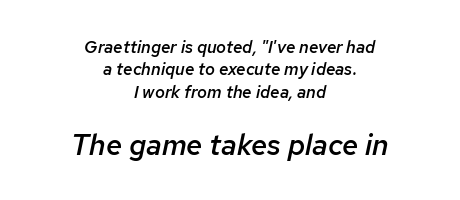
The image shows 29 px semibold type, italic (leaning right); set centered, normal line spacing (1.31x), normal letter spacing, not underlined; the second (bottom) block is 1.71x larger; low stroke contrast and a medium x-height.
